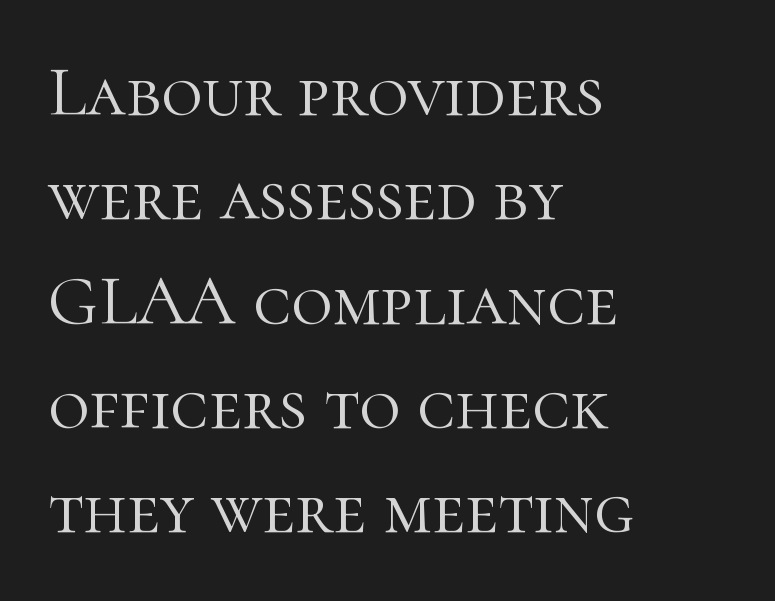
Q: Is the text bold? A: No.
Q: Is the text italic (slanted)? A: No, it is upright.
Q: Is the typeface a serif or a sans-serif typeface? A: Serif.
Q: Is the text underlined? A: No.
Q: How is the paragraph aligned? A: Left-aligned.
Q: Is the spacing between letters normal or unusually wide? A: Normal.
Q: Is the spacing between lines tight, normal or loose? A: Normal.
Q: Width (condensed, normal, or wide)? A: Normal.
Q: Stroke contrast? A: High.
Q: x-height? A: Medium.
Q: Monospaced? A: No.
